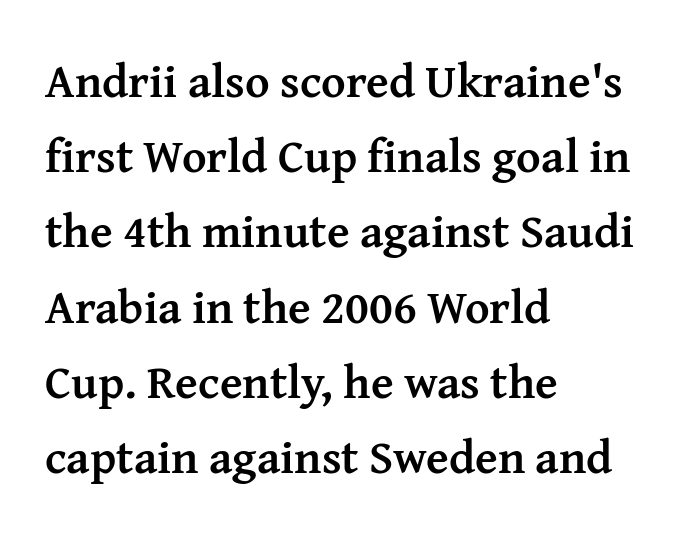
The strip under each line holds only bare page. These lines are rendered in a variable-pitch font. When letters stand straight like this, we call the style roman or upright. Nobody touched the tracking dial on this one.
